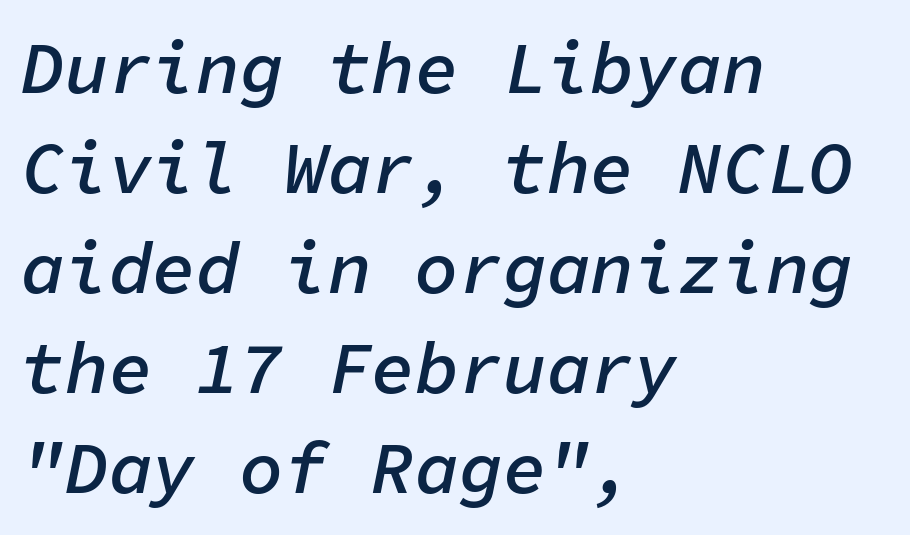
{"italic": "yes", "lean": "right", "slant_degrees": 11, "bold": "semi", "weight": "semibold", "width": "normal", "stroke_contrast": "low", "x_height": "medium", "monospaced": "yes", "underline": "no", "align": "left", "line_spacing": "normal", "line_spacing_ratio": 1.37, "letter_spacing": "normal", "letter_spacing_em": 0.0, "glyph_px": 73}
